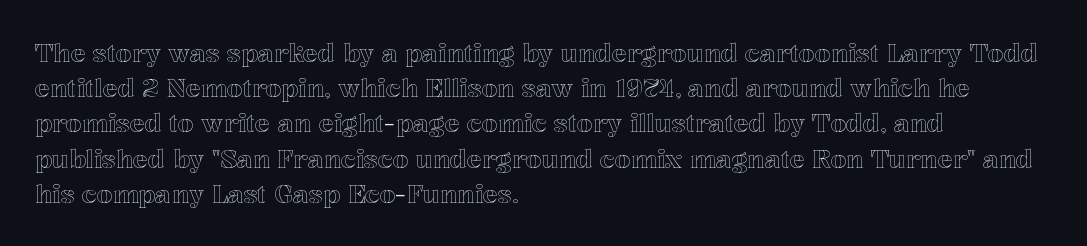
{"italic": "no", "underline": "no", "align": "left", "line_spacing": "normal", "line_spacing_ratio": 1.41, "letter_spacing": "normal", "letter_spacing_em": 0.0, "glyph_px": 25}
